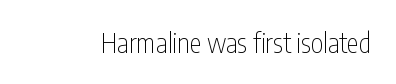
The image shows 27 px text type, upright; set normal letter spacing, not underlined.
